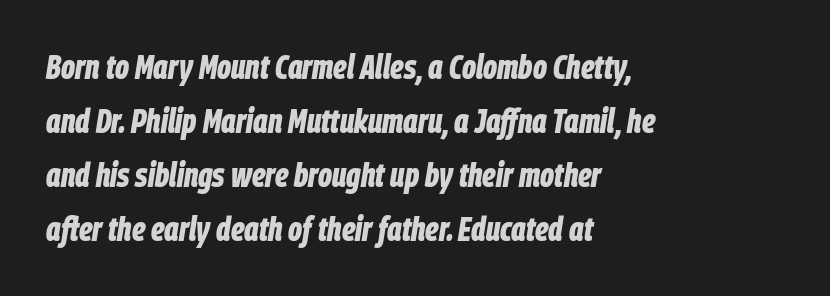
Q: Is the text bold? A: Yes.
Q: Is the text italic (slanted)? A: Yes, it leans right by about 9 degrees.
Q: Is the text underlined? A: No.
Q: How is the paragraph aligned? A: Left-aligned.
Q: Is the spacing between letters normal or unusually wide? A: Normal.
Q: Is the spacing between lines tight, normal or loose? A: Normal.
Q: Width (condensed, normal, or wide)? A: Condensed.
Q: Stroke contrast? A: Low.
Q: x-height? A: Large.
Q: Monospaced? A: No.
